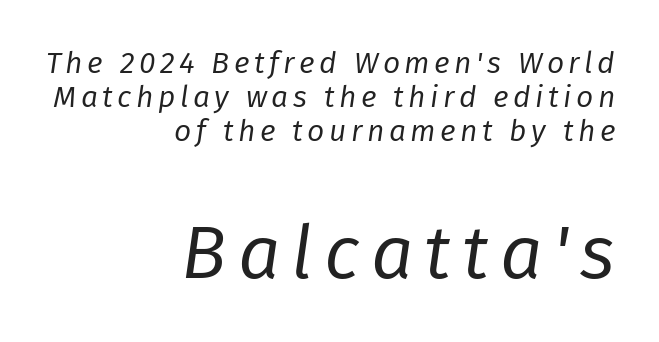
{"italic": "yes", "lean": "right", "slant_degrees": 8, "bold": "no", "weight": "regular", "width": "normal", "stroke_contrast": "low", "x_height": "medium", "monospaced": "no", "underline": "no", "align": "right", "line_spacing": "tight", "line_spacing_ratio": 1.14, "larger_block": "second", "size_ratio": 2.5, "glyph_px": 75}
